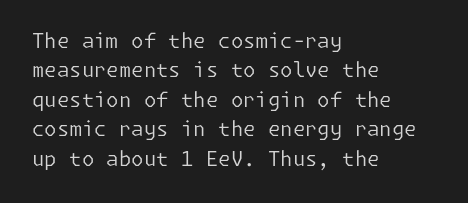
{"italic": "no", "bold": "no", "underline": "no", "align": "left", "line_spacing": "normal", "line_spacing_ratio": 1.47, "letter_spacing": "normal", "letter_spacing_em": 0.0, "glyph_px": 20}
